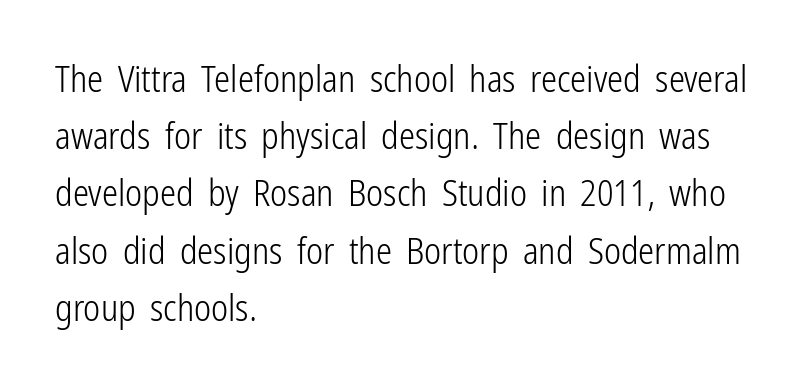
The image shows 36 px light, condensed sans-serif type, upright; set left-aligned, normal line spacing (1.59x), normal letter spacing, not underlined; low stroke contrast and a medium x-height.
